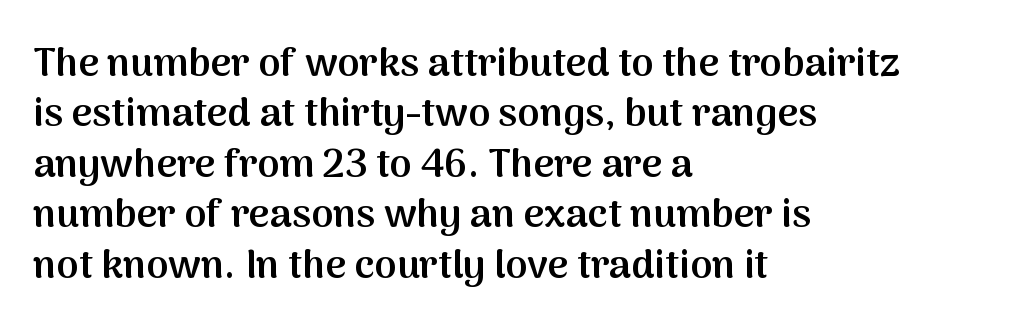
{"serif": "no", "italic": "no", "bold": "semi", "weight": "semibold", "width": "normal", "stroke_contrast": "medium", "x_height": "medium", "monospaced": "no", "underline": "no", "align": "left", "line_spacing": "normal", "line_spacing_ratio": 1.26, "letter_spacing": "normal", "letter_spacing_em": 0.0, "glyph_px": 40}
